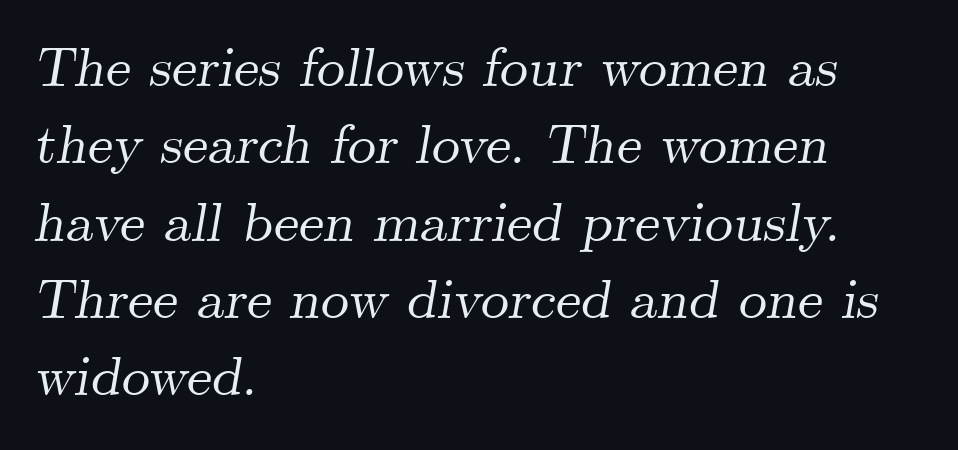
The rendering anchors every line to the left-hand side. The text was rendered using a seriffed face with decorative stroke endings. The rendering uses a moderate line-height, typical for paragraphs. Glyph-to-glyph distance matches everyday printed text. The passage shown is typed in a proportional face where columns would drift. These lines were composed using italics.
